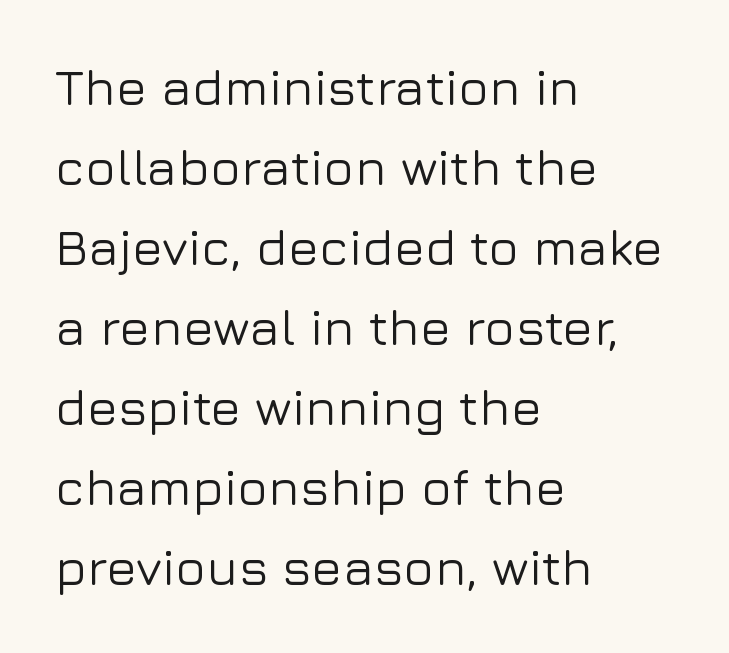
Visually the block forms a straight wall on the left and a jagged coastline on the right. In terms of letterform style, serifs are entirely absent. The line-height multiplier appears to be the usual default. The type sits square on the baseline with zero lean. Between one letter and the next there's only the usual sliver of space. Lines of text with bare space underneath.
